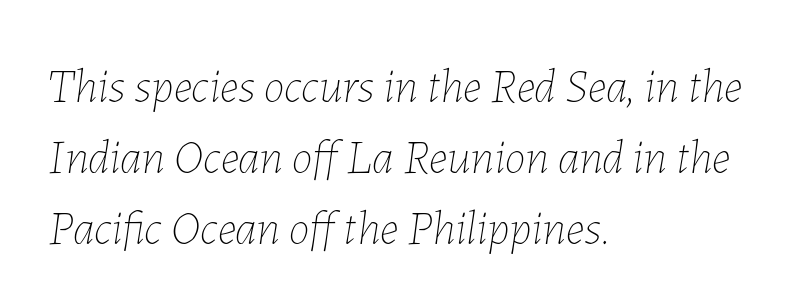
{"italic": "yes", "lean": "right", "slant_degrees": 7, "bold": "no", "weight": "thin", "width": "normal", "stroke_contrast": "low", "x_height": "medium", "monospaced": "no", "underline": "no", "align": "left", "line_spacing": "normal", "line_spacing_ratio": 1.51, "letter_spacing": "normal", "letter_spacing_em": 0.0, "glyph_px": 47}
